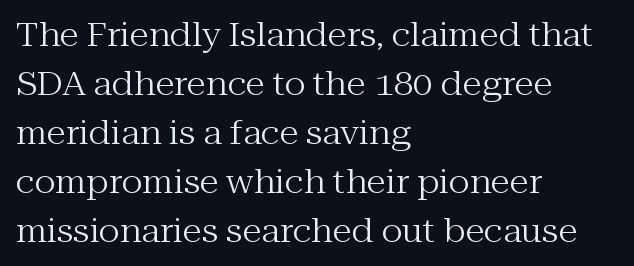
Q: Is the text bold? A: No.
Q: Is the text italic (slanted)? A: No, it is upright.
Q: Is the typeface a serif or a sans-serif typeface? A: Serif.
Q: Is the text underlined? A: No.
Q: How is the paragraph aligned? A: Left-aligned.
Q: Is the spacing between letters normal or unusually wide? A: Normal.
Q: Is the spacing between lines tight, normal or loose? A: Normal.
Q: Width (condensed, normal, or wide)? A: Normal.
Q: Stroke contrast? A: Medium.
Q: x-height? A: Medium.
Q: Monospaced? A: No.
